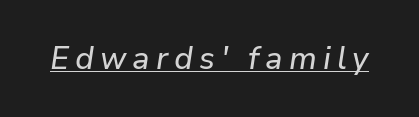
The image shows 31 px text type, italic (leaning right); set underlined; low stroke contrast and a medium x-height.
